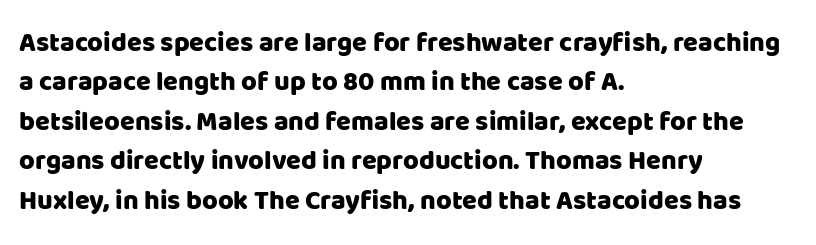
Q: Is the text italic (slanted)? A: No, it is upright.
Q: Is the text underlined? A: No.
Q: How is the paragraph aligned? A: Left-aligned.
Q: Is the spacing between letters normal or unusually wide? A: Normal.
Q: Is the spacing between lines tight, normal or loose? A: Normal.
